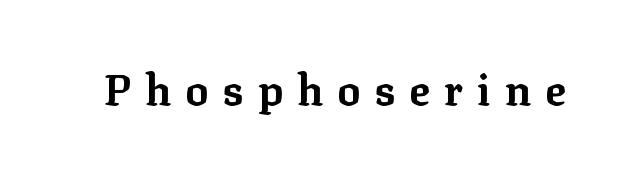
{"serif": "yes", "italic": "no", "bold": "yes", "weight": "bold", "width": "normal", "stroke_contrast": "low", "x_height": "medium", "monospaced": "no", "underline": "no", "letter_spacing": "wide", "letter_spacing_em": 0.33, "glyph_px": 43}
